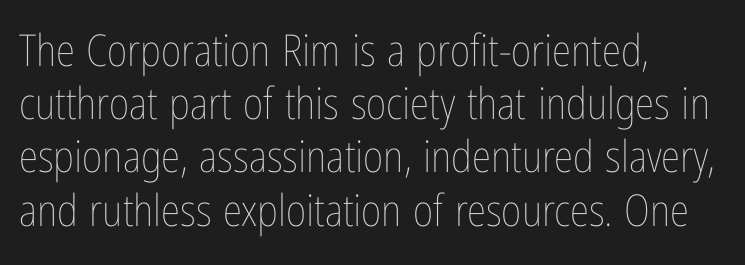
This sample is left-justified, so line endings fall wherever the words run out. Is there any slant? The stems are plumb. The font is comparable to plain body text, perhaps lighter. This rendering features lettering with no underline. Here the designer chose a conventional face with non-uniform glyph widths. The line texture is even and compact thanks to regular tracking.
